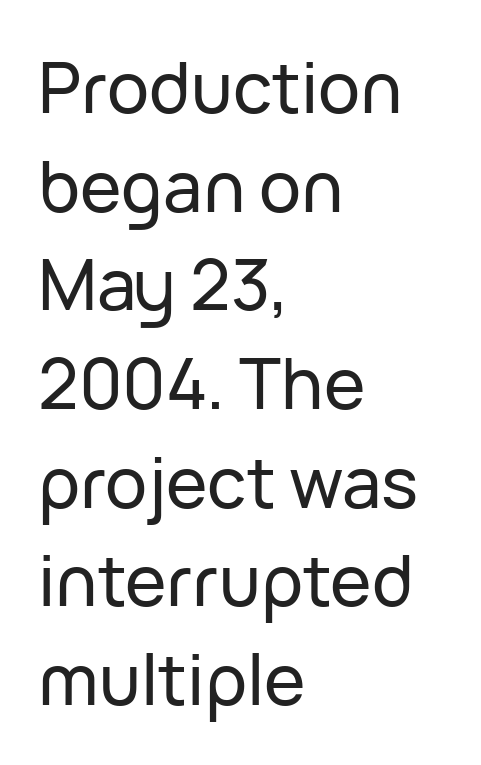
Is the block centered? No — it sits flush against the left margin. Regular leading. Vertical strokes here are truly vertical. This rendering leaves character spacing at its baseline value.
